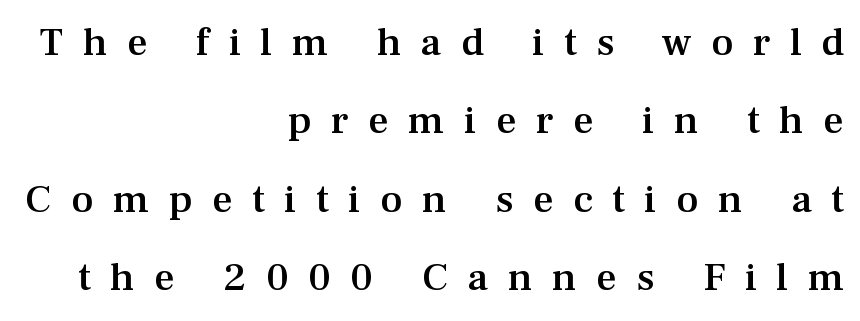
{"serif": "yes", "italic": "no", "bold": "semi", "weight": "semibold", "width": "normal", "stroke_contrast": "medium", "x_height": "medium", "monospaced": "no", "underline": "no", "align": "right", "line_spacing": "loose", "line_spacing_ratio": 1.96, "letter_spacing": "wide", "letter_spacing_em": 0.49, "glyph_px": 40}
